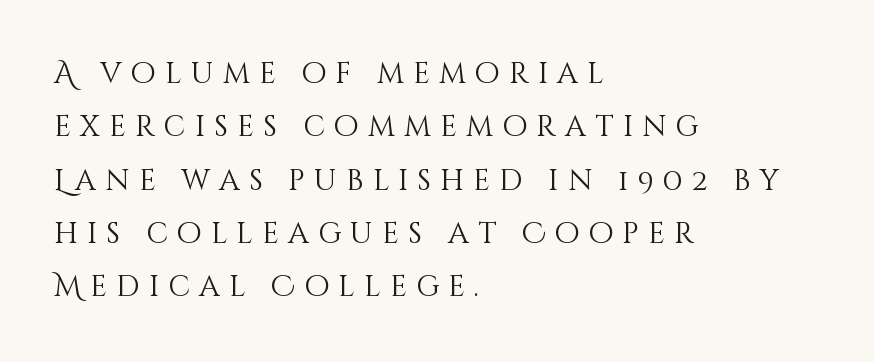
{"italic": "no", "bold": "no", "weight": "light", "width": "normal", "stroke_contrast": "medium", "x_height": "large", "monospaced": "no", "underline": "no", "align": "left", "line_spacing_ratio": 1.84, "letter_spacing": "wide", "letter_spacing_em": 0.32, "glyph_px": 29}
